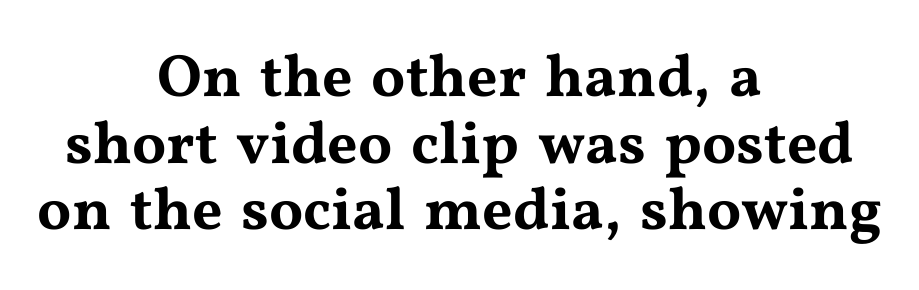
The compositor balanced each line on the midline. Interline gaps are noticeably narrow in this sample. Here the designer chose a conventional face with non-uniform glyph widths. The passage shown has conventional tracking throughout. Is there any slant? The stems are plumb.
